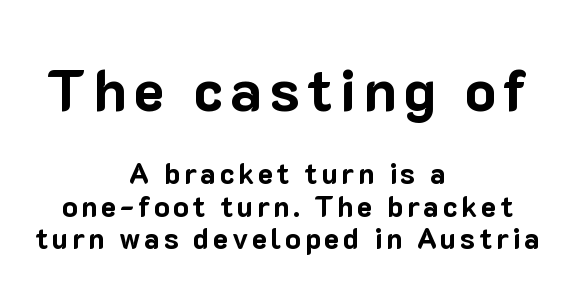
{"serif": "no", "italic": "no", "bold": "yes", "weight": "bold", "width": "normal", "stroke_contrast": "low", "x_height": "medium", "monospaced": "no", "underline": "no", "align": "center", "line_spacing": "tight", "line_spacing_ratio": 1.13, "larger_block": "first", "size_ratio": 2.0, "glyph_px": 58}
